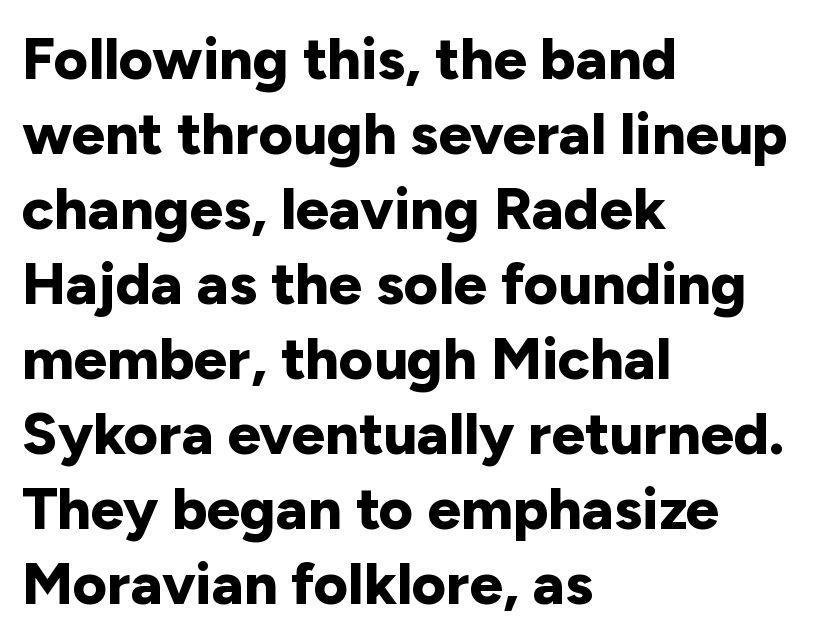
The image shows 59 px bold sans-serif type, upright; set left-aligned, normal line spacing (1.27x), normal letter spacing, not underlined; low stroke contrast and a medium x-height.
